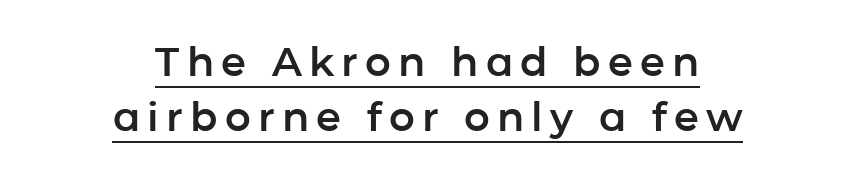
The image shows 40 px sans-serif type, upright; set centered, normal line spacing (1.38x), underlined; low stroke contrast and a medium x-height.
